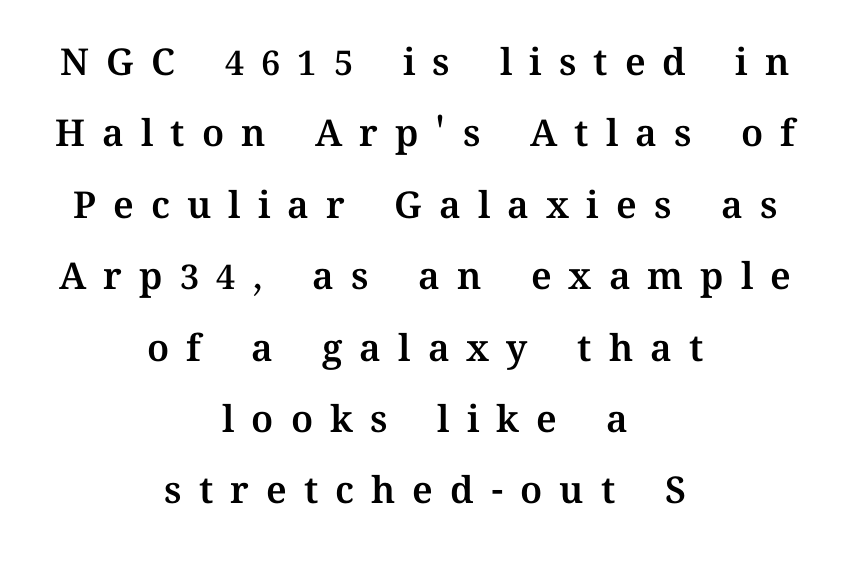
{"italic": "no", "width": "normal", "stroke_contrast": "medium", "x_height": "medium", "monospaced": "no", "underline": "no", "align": "center", "line_spacing": "loose", "line_spacing_ratio": 1.93, "letter_spacing": "wide", "letter_spacing_em": 0.46, "glyph_px": 37}
